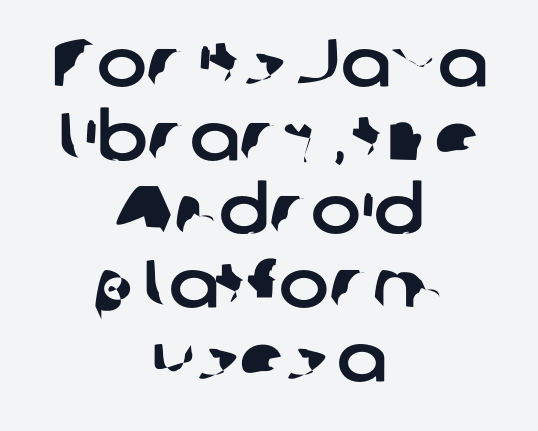
Centered paragraph, ragged on both sides. A typesetter would label this face a sans. Closely set lines give the paragraph a compact silhouette. Words float on clear page, feet unadorned. These lines are rendered in a variable-pitch font. Here the glyphs are tracked normally, forming tight word shapes.
